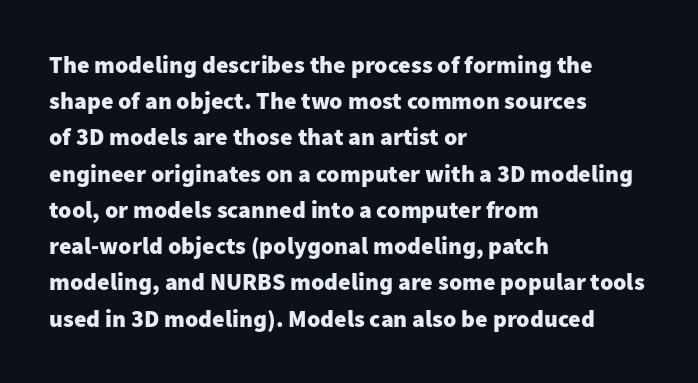
{"italic": "no", "bold": "yes", "underline": "no", "align": "left", "line_spacing": "normal", "line_spacing_ratio": 1.51, "letter_spacing": "normal", "letter_spacing_em": 0.0, "glyph_px": 24}
